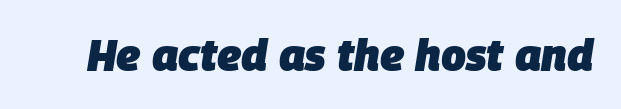
{"italic": "yes", "lean": "right", "slant_degrees": 9, "bold": "yes", "weight": "heavy", "width": "normal", "stroke_contrast": "low", "x_height": "large", "monospaced": "no", "underline": "no", "letter_spacing": "normal", "letter_spacing_em": 0.0, "glyph_px": 44}
